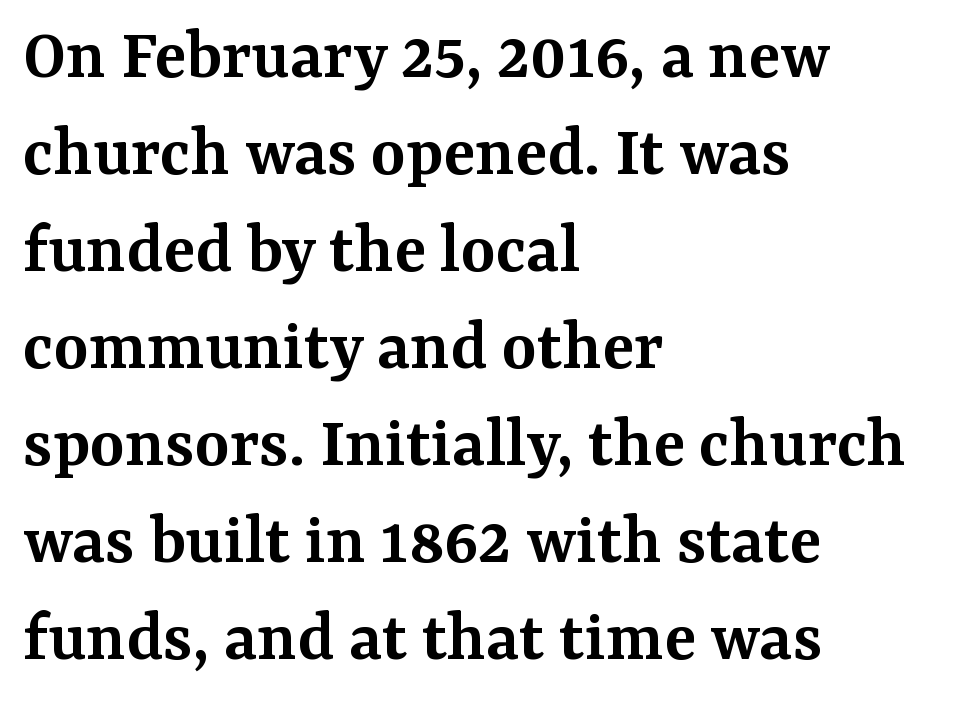
The image shows 74 px semibold serif type, upright; set left-aligned, normal line spacing (1.31x), normal letter spacing, not underlined; medium stroke contrast and a medium x-height.
